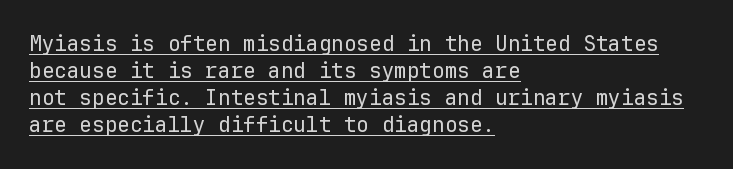
{"italic": "no", "bold": "no", "underline": "yes", "align": "left", "line_spacing": "normal", "line_spacing_ratio": 1.29, "letter_spacing": "normal", "letter_spacing_em": 0.0, "glyph_px": 21}
